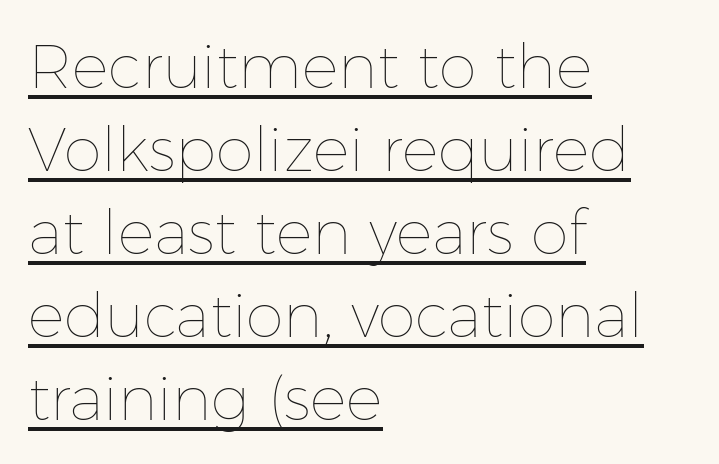
No heavy texture on the line: the type isn't bold. Reading down the block, your eye returns to a fixed left position each line. Whoever set this chose a conventional vertical rhythm. Spacing between characters is what you'd get straight out of the box.
